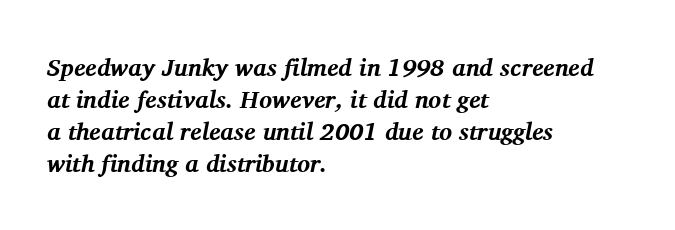
Weight check: bold — yes, fully. Decoration check: the copy has no underline. The specimen reads as italic at a glance. Short note: letters normally spaced. What's the leading like? Ordinary, nothing unusual.
